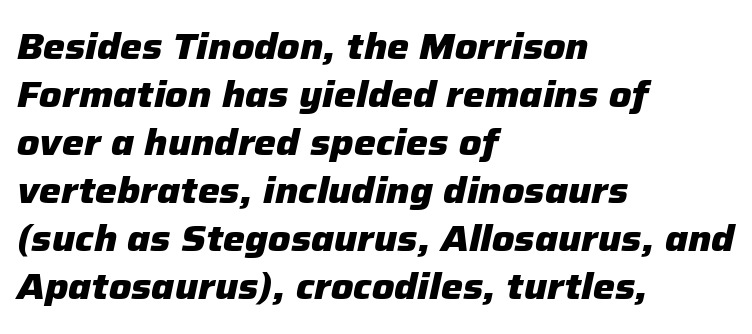
Q: Is the text bold? A: Yes.
Q: Is the text italic (slanted)? A: Yes, it leans right by about 12 degrees.
Q: Is the text underlined? A: No.
Q: How is the paragraph aligned? A: Left-aligned.
Q: Is the spacing between letters normal or unusually wide? A: Normal.
Q: Is the spacing between lines tight, normal or loose? A: Normal.
Q: Width (condensed, normal, or wide)? A: Normal.
Q: Stroke contrast? A: Low.
Q: x-height? A: Medium.
Q: Monospaced? A: No.
